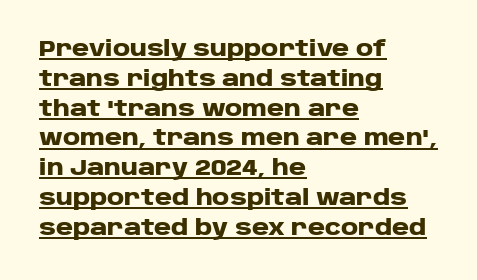
Unlike italic type, these characters show no tilt at all. Left-aligned paragraph, ragged on the right. The typesetting leans heavy: a genuine bold. The space between consecutive lines is moderate. Is the letter spacing exaggerated? No — it looks like the ordinary default.
